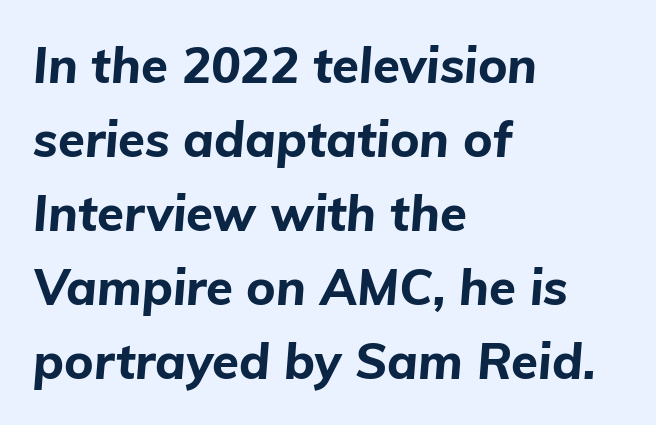
Short and long lines alike share a common starting point at left. The zone under the glyphs is completely vacant. These lines keep a tight, regular rhythm from letter to letter. Each new line begins a customary step beneath the previous one.
